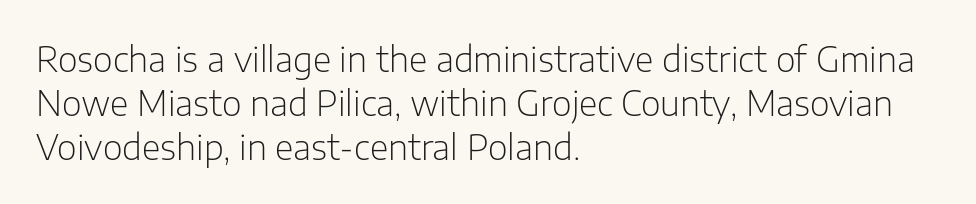
Q: Is the text bold? A: No.
Q: Is the text italic (slanted)? A: No, it is upright.
Q: Is the typeface a serif or a sans-serif typeface? A: Sans-serif.
Q: Is the text underlined? A: No.
Q: How is the paragraph aligned? A: Left-aligned.
Q: Is the spacing between letters normal or unusually wide? A: Normal.
Q: Is the spacing between lines tight, normal or loose? A: Normal.
Q: Width (condensed, normal, or wide)? A: Normal.
Q: Stroke contrast? A: Low.
Q: x-height? A: Medium.
Q: Monospaced? A: No.
